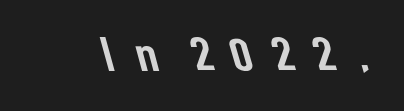
Regarding serifs, this sample does without them. Each letter keeps its own natural width here, so spacing adapts to shape. Lines of text with bare space underneath. Does extra space separate the letters? Yes, quite a lot of it.
